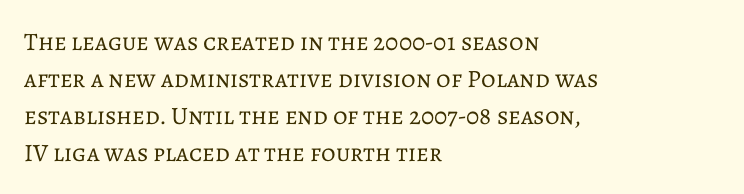
A typesetter would call this leading conventional body-copy spacing. Descender tails drop into unmarked territory. Visually the block forms a straight wall on the left and a jagged coastline on the right. Do the letters lean? They stand straight.
